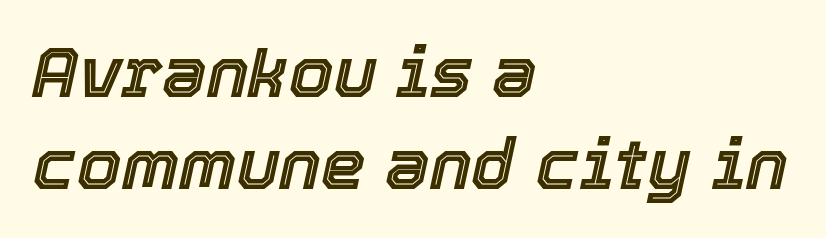
Q: Is the text italic (slanted)? A: Yes, it leans right by about 12 degrees.
Q: Is the text underlined? A: No.
Q: How is the paragraph aligned? A: Left-aligned.
Q: Is the spacing between letters normal or unusually wide? A: Normal.
Q: Is the spacing between lines tight, normal or loose? A: Normal.
Q: Width (condensed, normal, or wide)? A: Normal.
Q: x-height? A: Medium.
Q: Monospaced? A: No.
